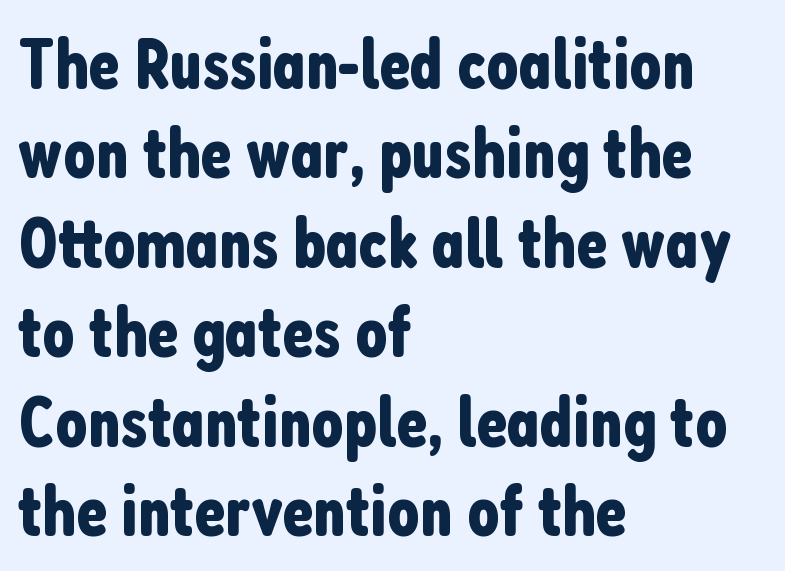
Q: Is the text italic (slanted)? A: No, it is upright.
Q: Is the typeface a serif or a sans-serif typeface? A: Sans-serif.
Q: Is the text underlined? A: No.
Q: How is the paragraph aligned? A: Left-aligned.
Q: Is the spacing between letters normal or unusually wide? A: Normal.
Q: Is the spacing between lines tight, normal or loose? A: Normal.
Q: Width (condensed, normal, or wide)? A: Condensed.
Q: Stroke contrast? A: Low.
Q: x-height? A: Medium.
Q: Monospaced? A: No.
